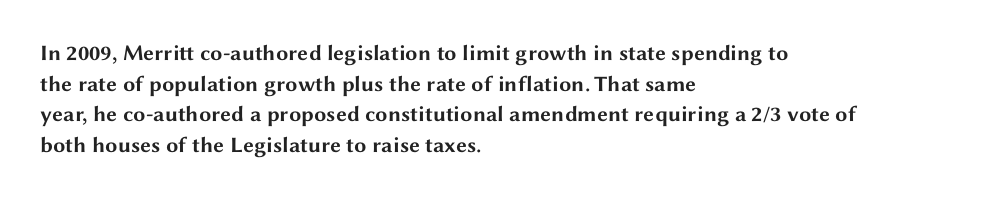
If you drew a line through each stem, it would be perfectly vertical. A normal amount of white space separates one row of letters from the next. Unmarked baselines from the first word to the last. Pretty heavy lettering here — definitely bold. The paragraph has a hard left edge and a soft right edge. These lines keep a tight, regular rhythm from letter to letter.
